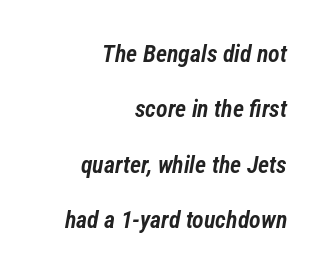
Q: Is the text bold? A: Semi-bold.
Q: Is the text italic (slanted)? A: Yes, it leans right by about 12 degrees.
Q: Is the text underlined? A: No.
Q: How is the paragraph aligned? A: Right-aligned.
Q: Is the spacing between letters normal or unusually wide? A: Normal.
Q: Is the spacing between lines tight, normal or loose? A: Loose.
